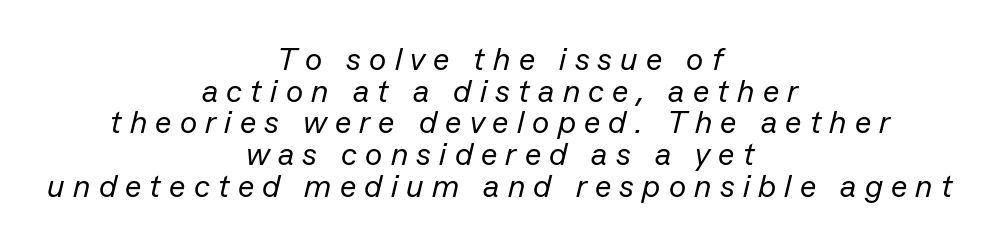
Q: Is the text bold? A: No.
Q: Is the text italic (slanted)? A: Yes, it leans right by about 13 degrees.
Q: Is the text underlined? A: No.
Q: How is the paragraph aligned? A: Centered.
Q: Is the spacing between letters normal or unusually wide? A: Unusually wide.
Q: Is the spacing between lines tight, normal or loose? A: Tight.
Q: Width (condensed, normal, or wide)? A: Normal.
Q: Stroke contrast? A: Low.
Q: x-height? A: Medium.
Q: Monospaced? A: No.
